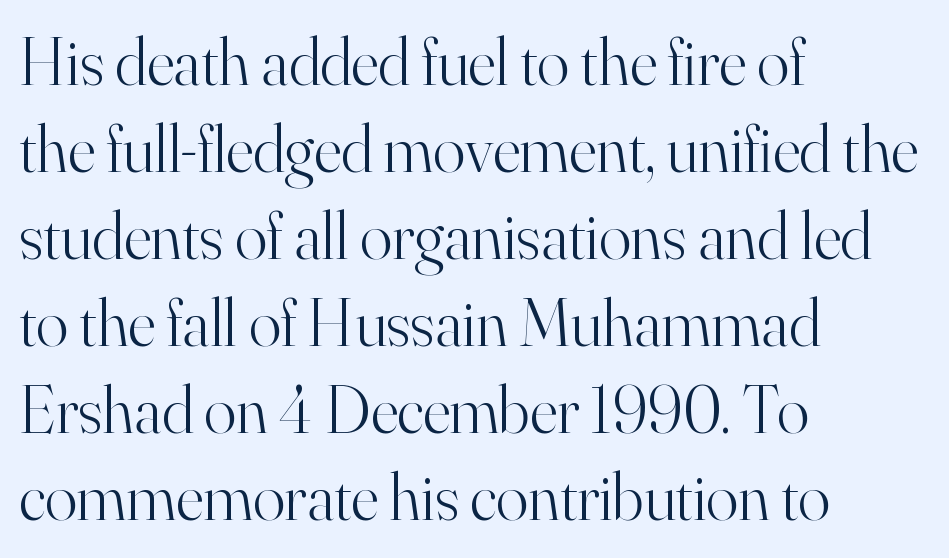
Q: Is the text bold? A: No.
Q: Is the text italic (slanted)? A: No, it is upright.
Q: Is the typeface a serif or a sans-serif typeface? A: Serif.
Q: Is the text underlined? A: No.
Q: How is the paragraph aligned? A: Left-aligned.
Q: Is the spacing between letters normal or unusually wide? A: Normal.
Q: Is the spacing between lines tight, normal or loose? A: Normal.
Q: Width (condensed, normal, or wide)? A: Normal.
Q: Stroke contrast? A: High.
Q: x-height? A: Small.
Q: Monospaced? A: No.
